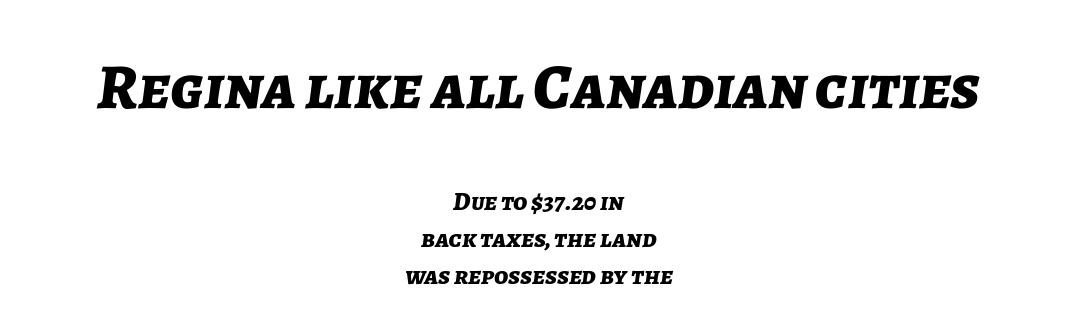
{"italic": "yes", "lean": "right", "slant_degrees": 7, "bold": "yes", "weight": "bold", "width": "normal", "stroke_contrast": "low", "x_height": "medium", "monospaced": "no", "underline": "no", "align": "center", "line_spacing": "normal", "line_spacing_ratio": 1.41, "letter_spacing": "normal", "letter_spacing_em": 0.0, "larger_block": "first", "size_ratio": 2.46, "glyph_px": 64}
